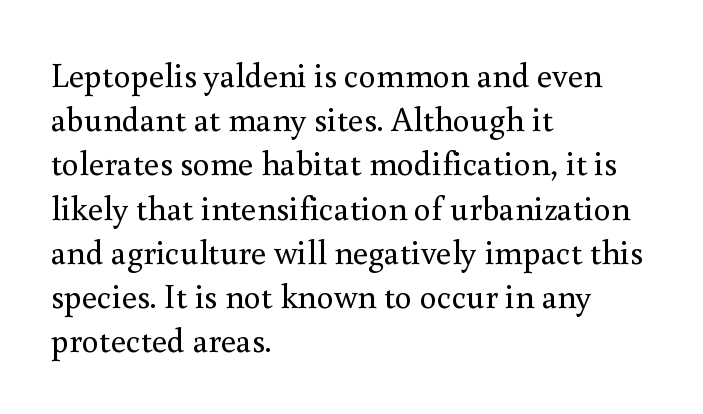
{"serif": "yes", "italic": "no", "bold": "no", "weight": "regular", "width": "normal", "stroke_contrast": "medium", "x_height": "small", "monospaced": "no", "underline": "no", "align": "left", "line_spacing": "normal", "line_spacing_ratio": 1.3, "letter_spacing": "normal", "letter_spacing_em": 0.0, "glyph_px": 34}
